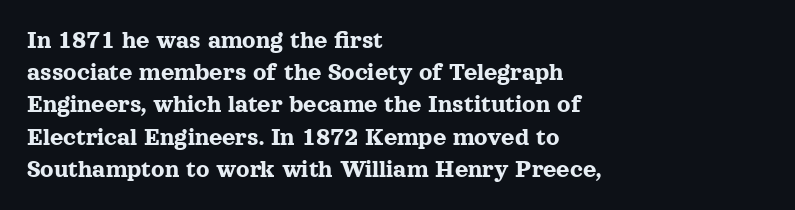
The image shows 26 px text type, upright; set left-aligned, line spacing 1.24x, normal letter spacing, not underlined.
